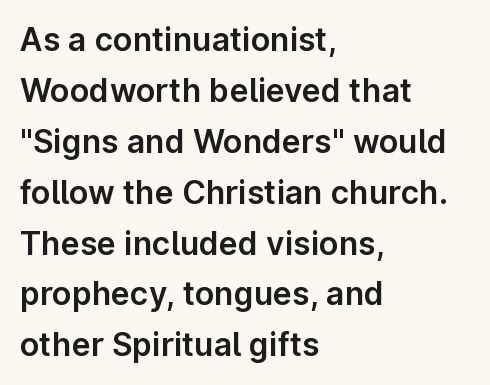
{"serif": "no", "italic": "no", "width": "normal", "stroke_contrast": "low", "x_height": "medium", "monospaced": "no", "underline": "no", "align": "left", "line_spacing": "normal", "line_spacing_ratio": 1.59, "letter_spacing": "normal", "letter_spacing_em": 0.0, "glyph_px": 32}
